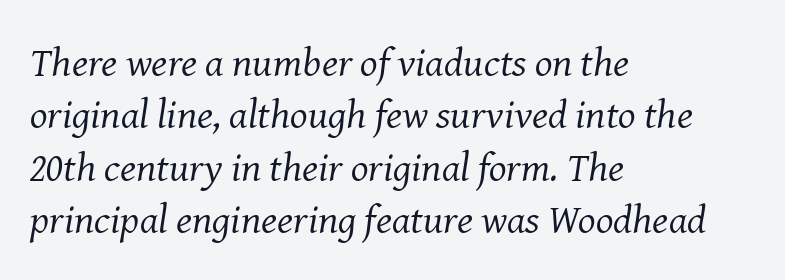
An italicized treatment has been applied to the whole sample. One glance says typical: line gaps are just what's usual. Anything drawn beneath the words? Only blank space. Regarding serifs, this sample has them. Between one letter and the next there's only the usual sliver of space.
